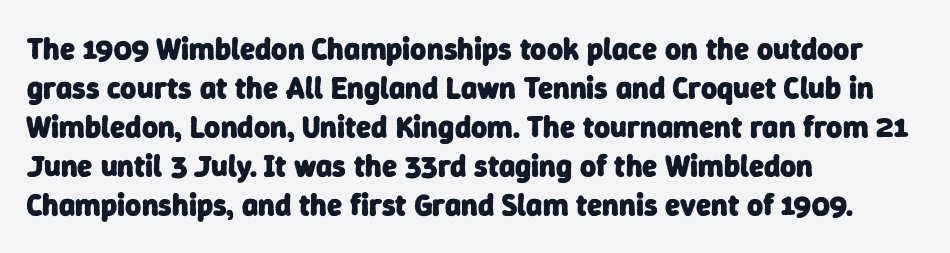
The image shows 31 px heavy sans-serif type; set left-aligned, normal line spacing (1.26x), normal letter spacing, not underlined; low stroke contrast and a medium x-height.
